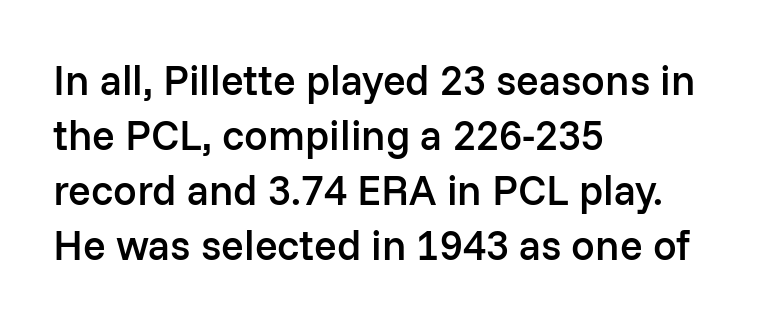
Q: Is the text bold? A: Semi-bold.
Q: Is the text italic (slanted)? A: No, it is upright.
Q: Is the typeface a serif or a sans-serif typeface? A: Sans-serif.
Q: Is the text underlined? A: No.
Q: How is the paragraph aligned? A: Left-aligned.
Q: Is the spacing between letters normal or unusually wide? A: Normal.
Q: Is the spacing between lines tight, normal or loose? A: Normal.
Q: Width (condensed, normal, or wide)? A: Normal.
Q: Stroke contrast? A: Low.
Q: x-height? A: Medium.
Q: Monospaced? A: No.
